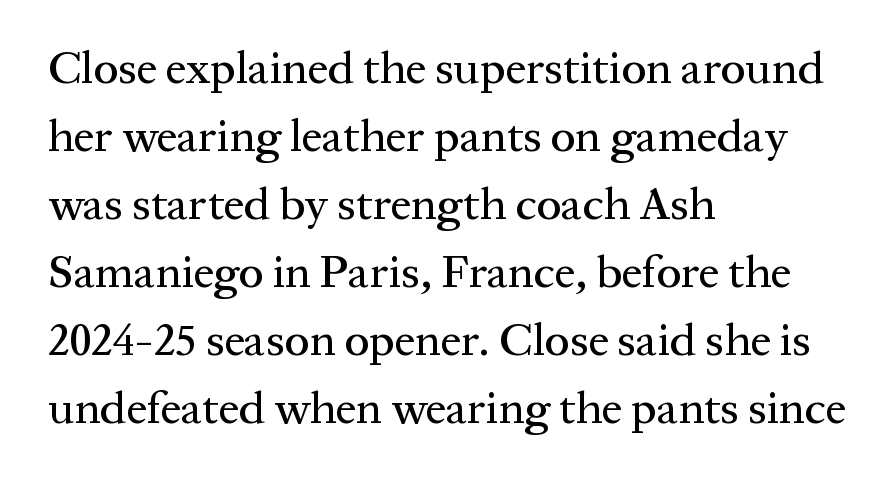
{"serif": "yes", "italic": "no", "width": "normal", "stroke_contrast": "medium", "x_height": "medium", "monospaced": "no", "underline": "no", "align": "left", "line_spacing": "normal", "line_spacing_ratio": 1.48, "letter_spacing": "normal", "letter_spacing_em": 0.0, "glyph_px": 46}
